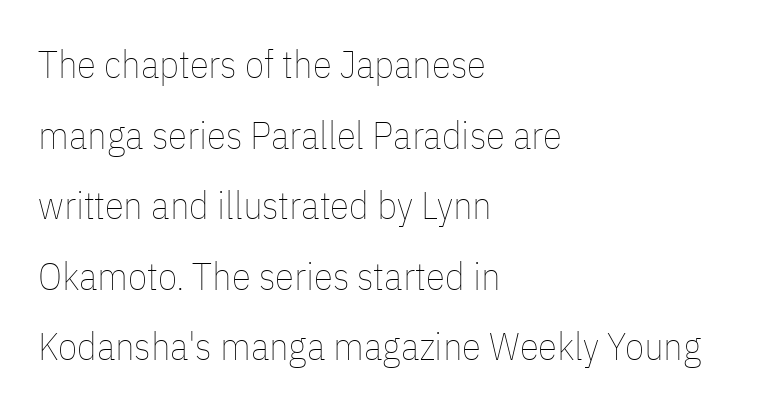
Is the stroke heavy? The answer is a plain regular-or-lighter. Tracking value appears to be zero — textbook default spacing. Designer's note — italics off, roman on. The rendering uses natural spacing where letterforms have individual widths.
